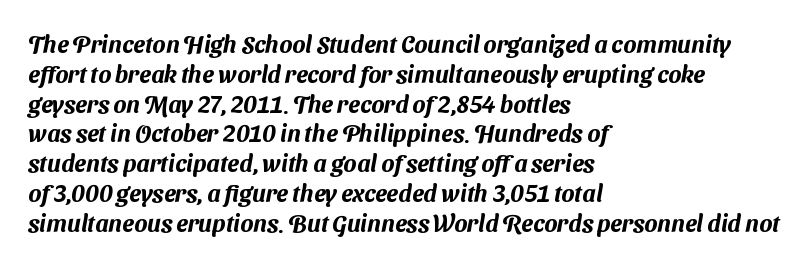
The image shows 24 px text type; set left-aligned, line spacing 1.24x, normal letter spacing, not underlined.
